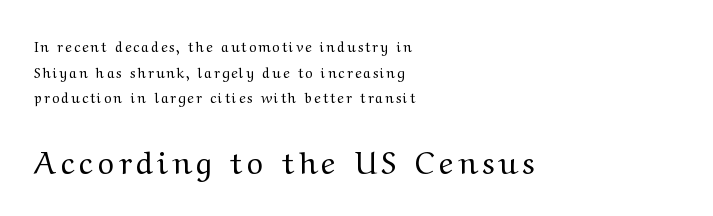
Q: Is the text bold? A: No.
Q: Is the text italic (slanted)? A: No, it is upright.
Q: Is the typeface a serif or a sans-serif typeface? A: Serif.
Q: Is the text underlined? A: No.
Q: How is the paragraph aligned? A: Left-aligned.
Q: Which block of text is set in a larger size, the first (top) or the second (bottom)? A: The second (bottom) one.
Q: Width (condensed, normal, or wide)? A: Wide.
Q: Stroke contrast? A: Medium.
Q: x-height? A: Medium.
Q: Monospaced? A: No.
